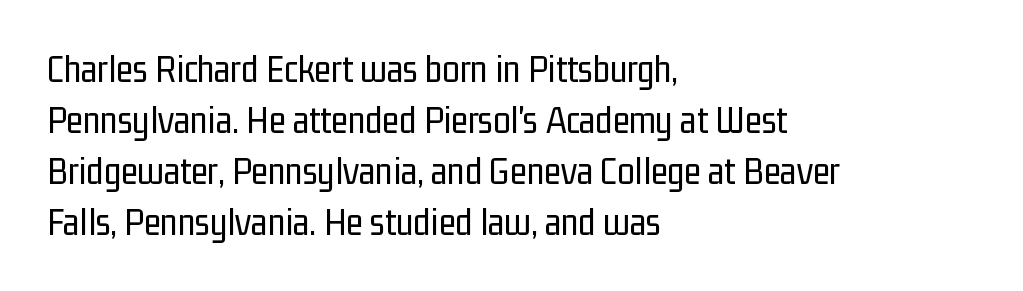
Quick note: not italic, upright. Proportional: the letters do not fall into vertical columns. The rag falls on the right side of this text block. Leading matches the norm, producing a regular column. Does extra space separate the letters? No, they use regular spacing.
